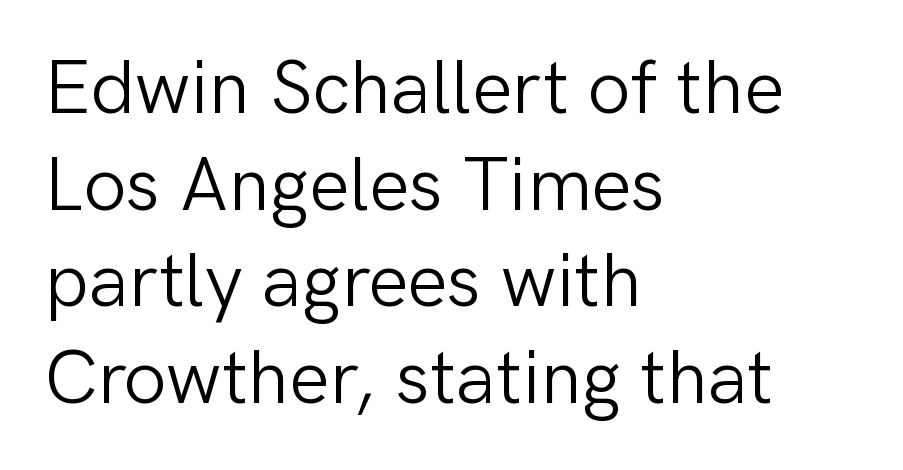
This rendering leaves character spacing at its baseline value. Characters remain perfectly vertical along every line. In terms of letterform style, serifs are entirely absent. No chunkiness to these letters — they're not bold. Reading down the block, your eye returns to a fixed left position each line. Descender tails drop into unmarked territory.
